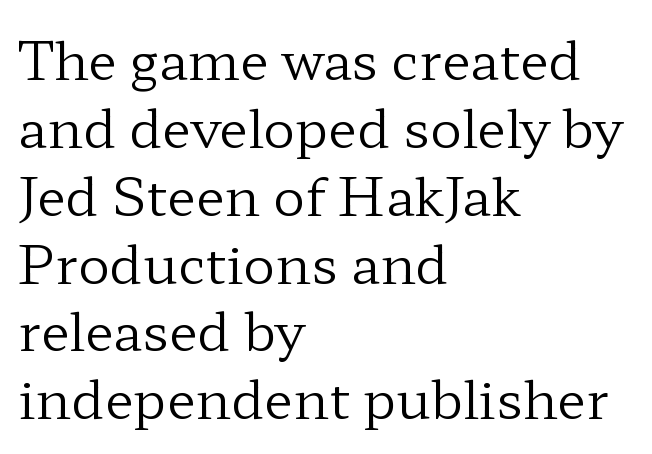
You can tell it's not italic because the verticals are truly vertical. The typeface chosen for these lines features serifs. Descender tails drop into unmarked territory. The letters sit at their default tracking, neither squeezed nor spread.
